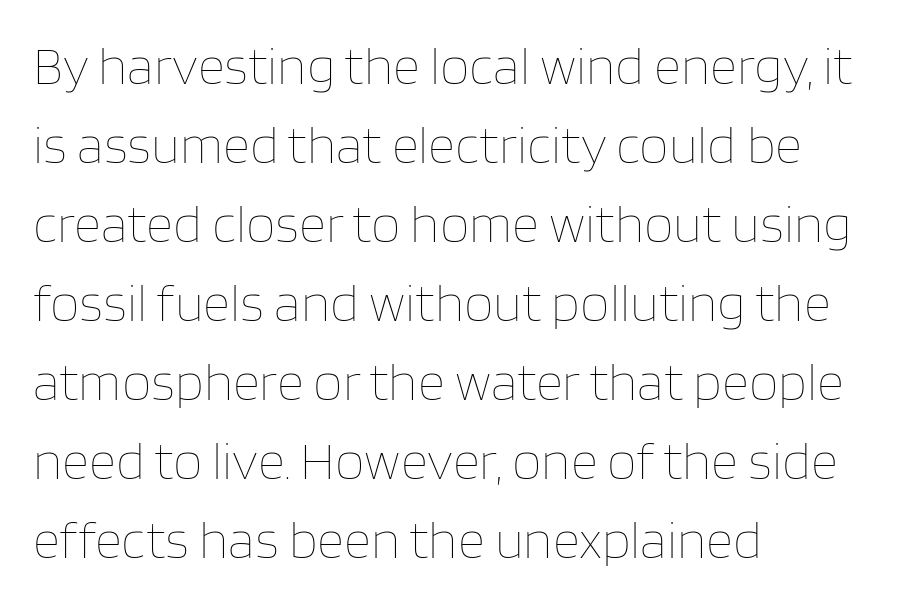
Q: Is the text bold? A: No.
Q: Is the text italic (slanted)? A: No, it is upright.
Q: Is the text underlined? A: No.
Q: How is the paragraph aligned? A: Left-aligned.
Q: Is the spacing between letters normal or unusually wide? A: Normal.
Q: Is the spacing between lines tight, normal or loose? A: Normal.
Q: Width (condensed, normal, or wide)? A: Normal.
Q: Stroke contrast? A: Low.
Q: x-height? A: Large.
Q: Monospaced? A: No.
